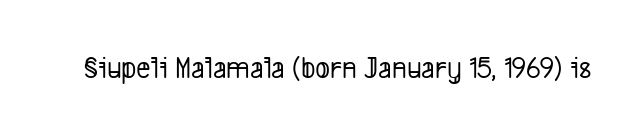
Q: Is the typeface a serif or a sans-serif typeface? A: Sans-serif.
Q: Is the text underlined? A: No.
Q: Is the spacing between letters normal or unusually wide? A: Normal.
Q: Width (condensed, normal, or wide)? A: Condensed.
Q: Stroke contrast? A: Low.
Q: x-height? A: Medium.
Q: Monospaced? A: No.
